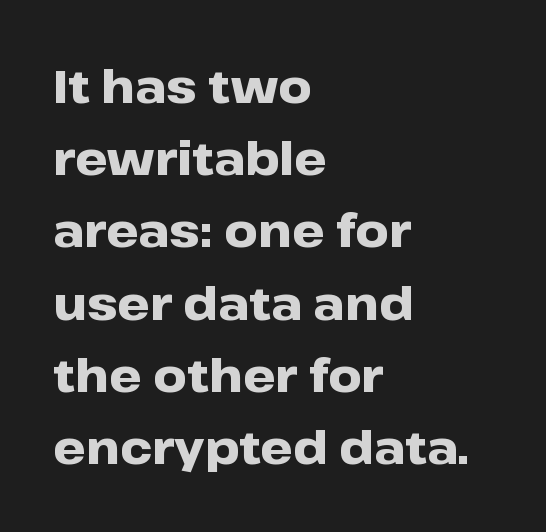
Line starts are locked; line ends wander. This block has exactly the height ordinary leading produces. In terms of letterform style, serifs are entirely absent. This sample has the flowing, uneven cadence of proportional lettering.
